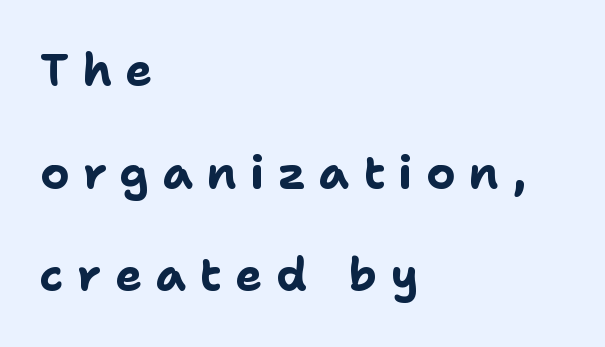
Chunky letters — that's bold for sure. Nope, not italic — everything's standing straight. The gaps between neighbouring characters are conspicuously large. A classic flush-left, rag-right setting is used for this passage. A sans-serif font was chosen for this passage. Each letter keeps its own natural width here, so spacing adapts to shape.
